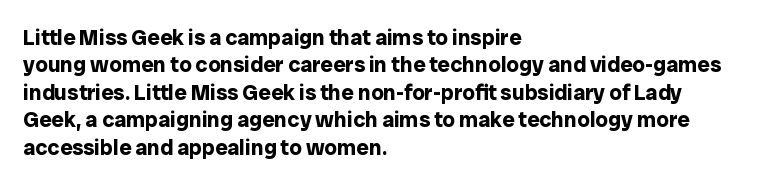
{"italic": "no", "bold": "yes", "underline": "no", "align": "left", "line_spacing": "normal", "line_spacing_ratio": 1.25, "letter_spacing": "normal", "letter_spacing_em": 0.0, "glyph_px": 22}
